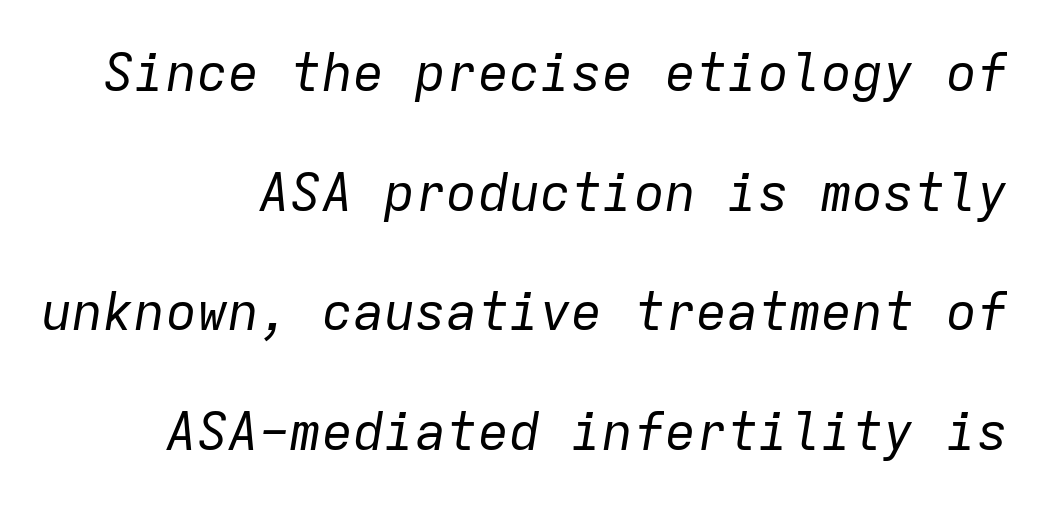
{"italic": "yes", "lean": "right", "slant_degrees": 9, "bold": "no", "weight": "regular", "width": "normal", "stroke_contrast": "low", "x_height": "medium", "monospaced": "yes", "underline": "no", "align": "right", "line_spacing": "loose", "line_spacing_ratio": 2.3, "letter_spacing": "normal", "letter_spacing_em": 0.0, "glyph_px": 52}
